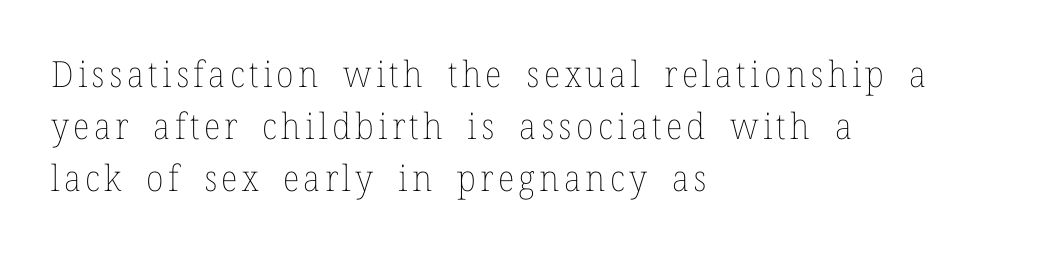
The image shows 36 px thin type, upright; set left-aligned, normal line spacing (1.44x), not underlined; low stroke contrast and a medium x-height.
